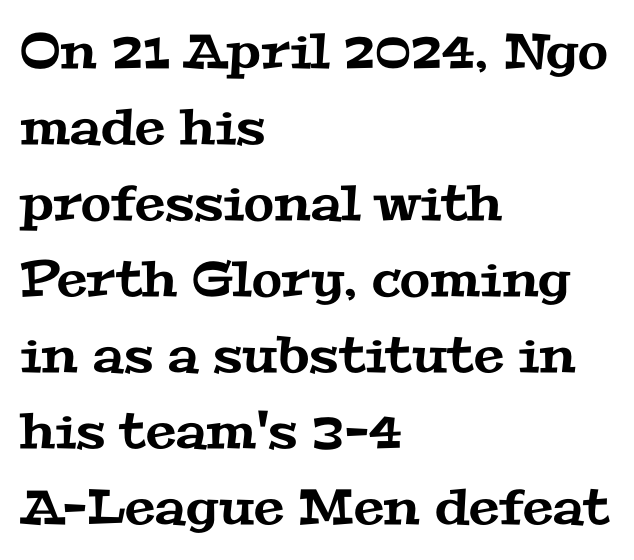
The image shows 49 px wide serif type; set left-aligned, normal line spacing (1.55x), normal letter spacing, not underlined; medium stroke contrast and a medium x-height.
